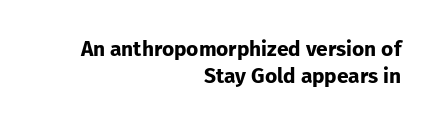
The image shows 21 px bold type, upright; set right-aligned, normal line spacing (1.28x), normal letter spacing, not underlined.
